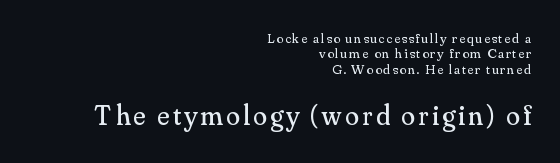
Q: Is the text bold? A: No.
Q: Is the text italic (slanted)? A: No, it is upright.
Q: Is the typeface a serif or a sans-serif typeface? A: Serif.
Q: Is the text underlined? A: No.
Q: How is the paragraph aligned? A: Right-aligned.
Q: Is the spacing between lines tight, normal or loose? A: Tight.
Q: Which block of text is set in a larger size, the first (top) or the second (bottom)? A: The second (bottom) one.
Q: Width (condensed, normal, or wide)? A: Normal.
Q: Stroke contrast? A: Medium.
Q: x-height? A: Small.
Q: Monospaced? A: No.
